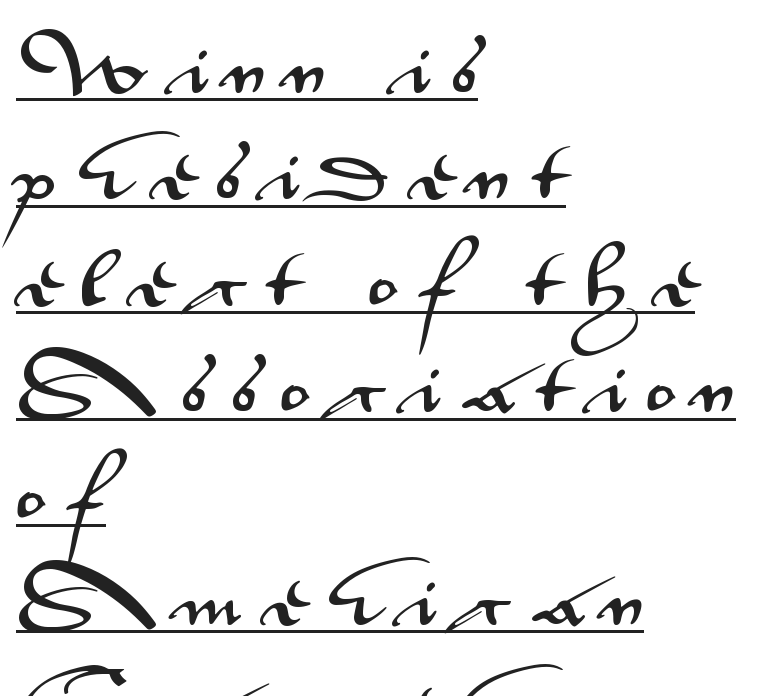
Q: Is the text italic (slanted)? A: Yes.
Q: Is the typeface a serif or a sans-serif typeface? A: Sans-serif.
Q: Is the text underlined? A: Yes.
Q: How is the paragraph aligned? A: Left-aligned.
Q: Is the spacing between letters normal or unusually wide? A: Unusually wide.
Q: Is the spacing between lines tight, normal or loose? A: Normal.
Q: Width (condensed, normal, or wide)? A: Wide.
Q: Stroke contrast? A: Medium.
Q: x-height? A: Small.
Q: Monospaced? A: No.
